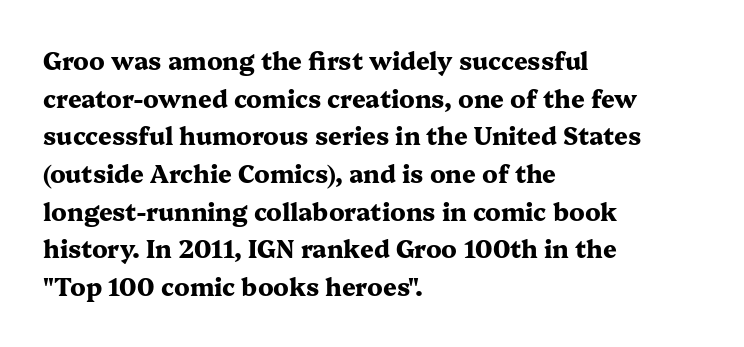
Heavy, bold letterforms. Quick note: underline off. The space between consecutive lines is moderate. This is roman type, the default non-slanted kind. The compositor pushed each line to the left boundary.
